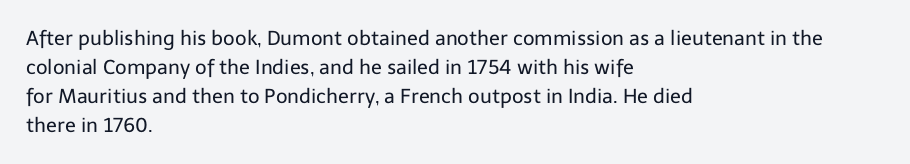
{"italic": "no", "bold": "no", "underline": "no", "align": "left", "line_spacing": "normal", "line_spacing_ratio": 1.45, "letter_spacing": "normal", "letter_spacing_em": 0.0, "glyph_px": 20}
